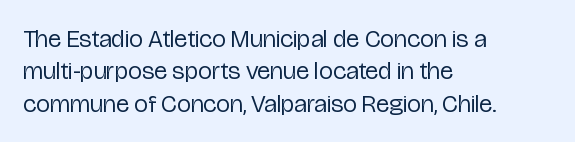
{"italic": "no", "bold": "no", "underline": "no", "align": "left", "line_spacing": "normal", "line_spacing_ratio": 1.3, "letter_spacing": "normal", "letter_spacing_em": 0.0, "glyph_px": 25}
